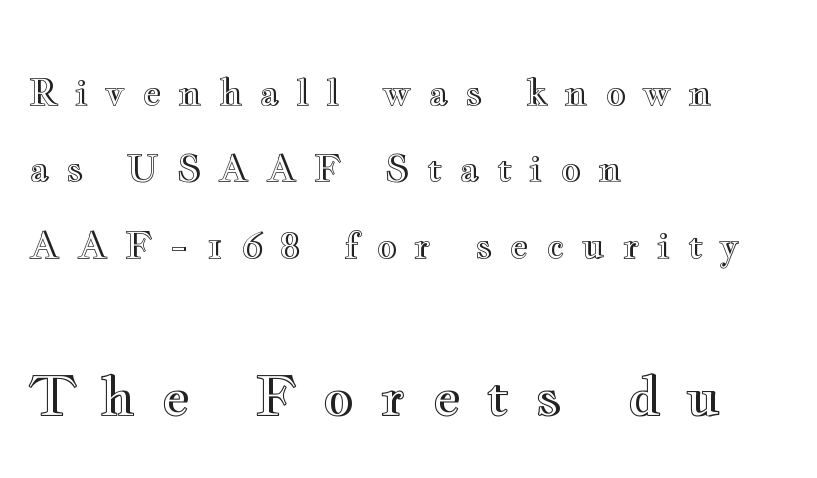
The image shows 54 px wide type, upright; set left-aligned, loose line spacing (2.12x), unusually wide letter spacing (+0.47 em), not underlined; the second (bottom) block is 1.5x larger; a small x-height.
